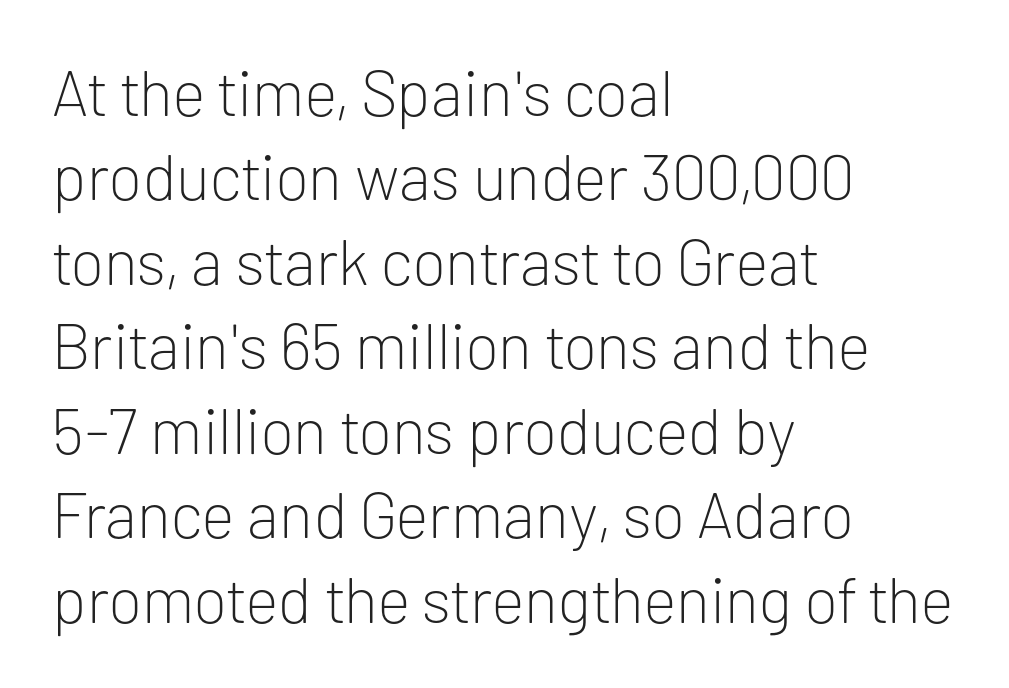
Q: Is the text bold? A: No.
Q: Is the text italic (slanted)? A: No, it is upright.
Q: Is the typeface a serif or a sans-serif typeface? A: Sans-serif.
Q: Is the text underlined? A: No.
Q: How is the paragraph aligned? A: Left-aligned.
Q: Is the spacing between letters normal or unusually wide? A: Normal.
Q: Is the spacing between lines tight, normal or loose? A: Normal.
Q: Width (condensed, normal, or wide)? A: Normal.
Q: Stroke contrast? A: Low.
Q: x-height? A: Medium.
Q: Monospaced? A: No.
